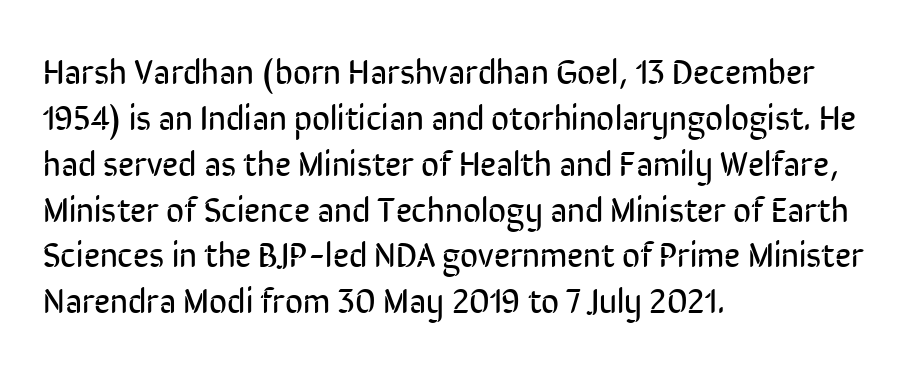
The image shows 35 px regular-weight, condensed sans-serif type, upright; set left-aligned, normal line spacing (1.31x), normal letter spacing, not underlined; low stroke contrast and a medium x-height.
